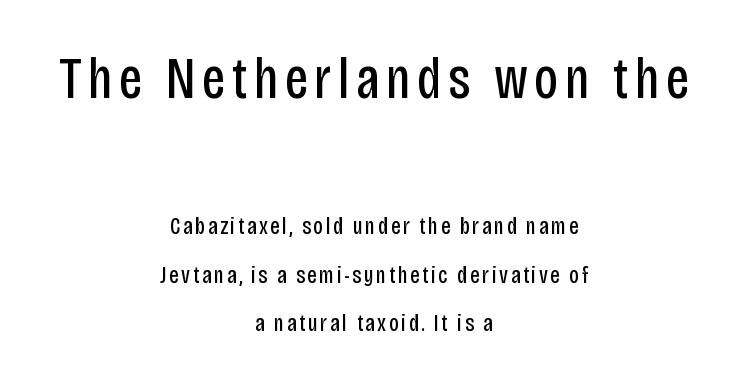
Q: Is the text bold? A: No.
Q: Is the text italic (slanted)? A: No, it is upright.
Q: Is the typeface a serif or a sans-serif typeface? A: Sans-serif.
Q: Is the text underlined? A: No.
Q: How is the paragraph aligned? A: Centered.
Q: Is the spacing between lines tight, normal or loose? A: Loose.
Q: Which block of text is set in a larger size, the first (top) or the second (bottom)? A: The first (top) one.
Q: Width (condensed, normal, or wide)? A: Condensed.
Q: Stroke contrast? A: Low.
Q: x-height? A: Large.
Q: Monospaced? A: No.
